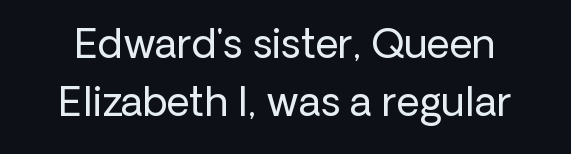
The face used here is proportionally spaced, like ordinary book or web type. These lines were composed using upright roman letters. The type family on display is of the sans-serif kind. In terms of leading, this rendering sits right in the middle.
